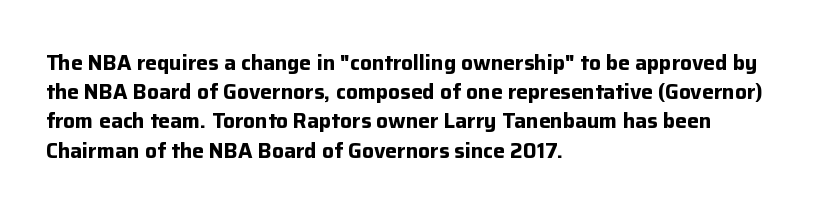
When letters stand straight like this, we call the style roman or upright. Line starts are locked; line ends wander. Quick note: underline off. Words appear dense and cohesive because spacing is normal. A normal amount of white space separates one row of letters from the next.
